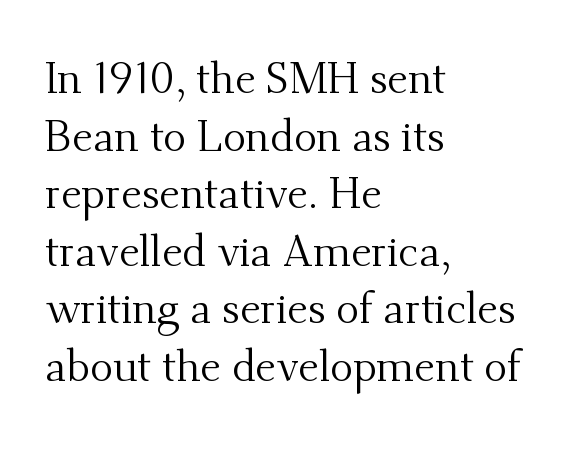
No word sits above an underline. The letters advance in unequal steps, a hallmark of proportional type. A typesetter would mark this as roman, not italic. How would I describe the line gaps? Plain and ordinary. You could call the tracking neutral — neither tight nor loose. I'd call this a serif setting — the letters wear small feet.
